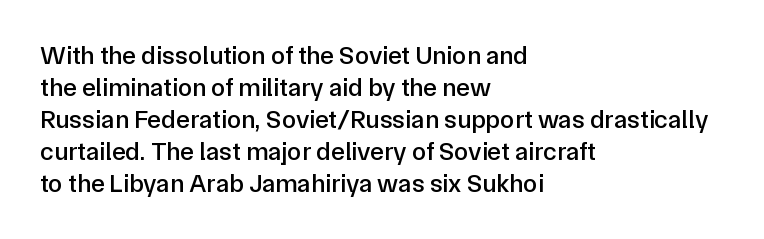
The image shows 26 px text type, upright; set left-aligned, line spacing 1.23x, normal letter spacing, not underlined.
